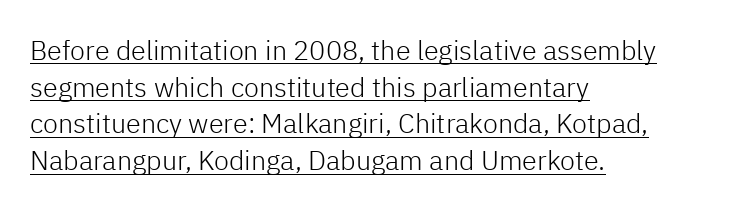
The image shows 27 px text type, upright; set left-aligned, normal line spacing (1.36x), normal letter spacing, underlined.
